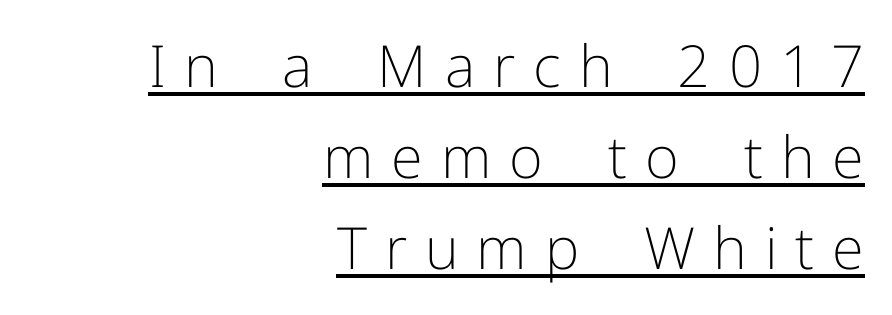
The image shows 58 px light sans-serif type, upright; set right-aligned, normal line spacing (1.57x), unusually wide letter spacing (+0.31 em), underlined; low stroke contrast and a medium x-height.
